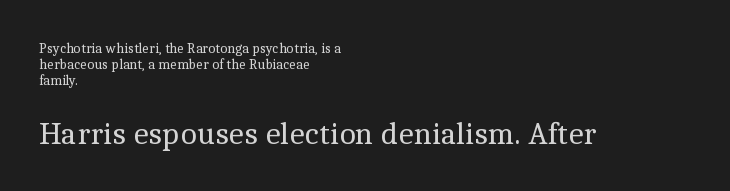
The letters look calm and open, with moderate or lighter stems. I'd call this a serif setting — the letters wear small feet. The letters stand upright; this is a roman face. Vertically, the passage feels compressed, each row crowding the next. In terms of letterspacing, this is plain default setting. Honestly, there is no underline to notice here at all.
